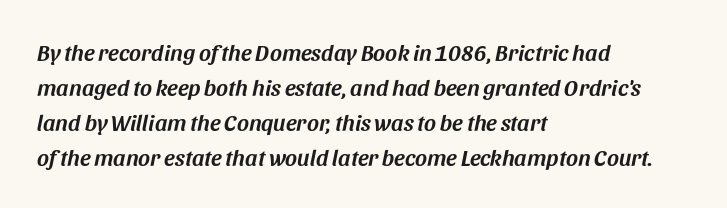
The image shows 23 px text type, italic (leaning right); set left-aligned, normal line spacing (1.52x), normal letter spacing, not underlined.
